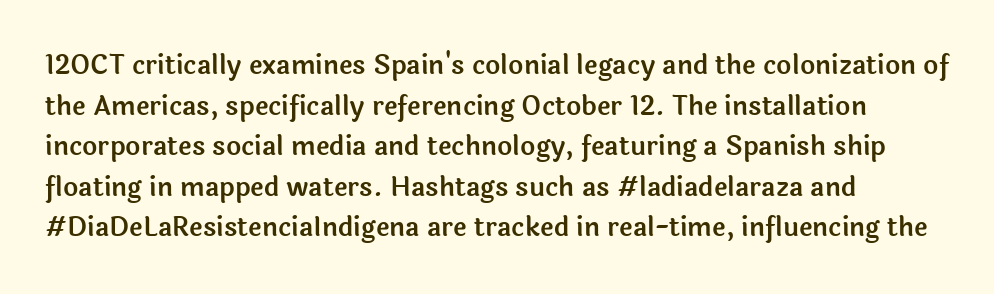
Q: Is the text italic (slanted)? A: No, it is upright.
Q: Is the text underlined? A: No.
Q: How is the paragraph aligned? A: Left-aligned.
Q: Is the spacing between letters normal or unusually wide? A: Normal.
Q: Is the spacing between lines tight, normal or loose? A: Normal.
